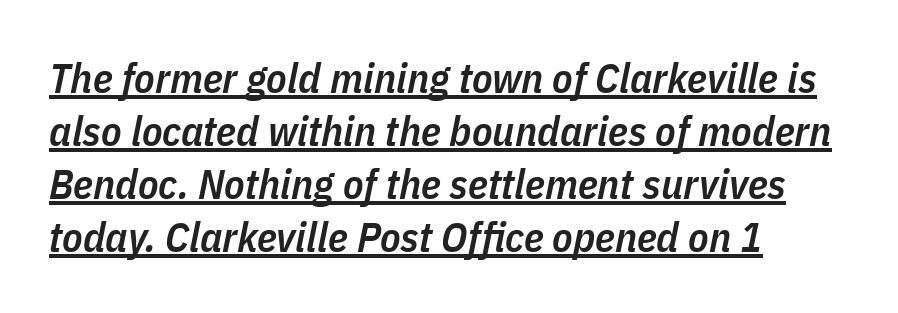
{"italic": "yes", "lean": "right", "slant_degrees": 11, "bold": "semi", "weight": "semibold", "width": "condensed", "stroke_contrast": "low", "x_height": "medium", "monospaced": "no", "underline": "yes", "align": "left", "line_spacing": "normal", "line_spacing_ratio": 1.26, "letter_spacing": "normal", "letter_spacing_em": 0.0, "glyph_px": 42}
